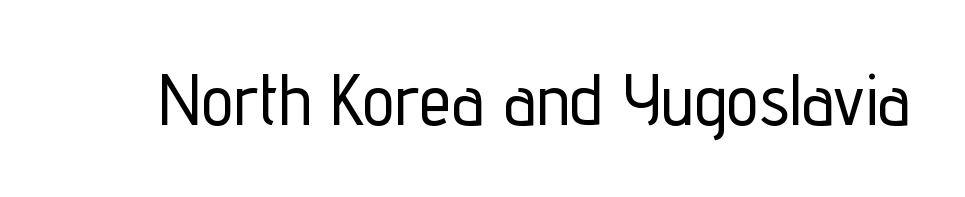
The image shows 72 px condensed sans-serif type, upright; set normal letter spacing, not underlined; low stroke contrast and a medium x-height.
